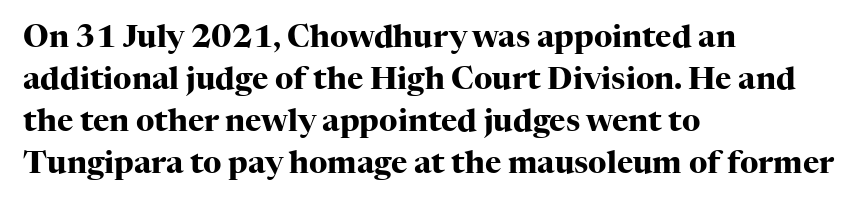
These lines sit exactly where default settings would place them. Glyph-to-glyph distance matches everyday printed text. Line beginnings align vertically; line endings do not. Is this a fixed-width face? No — the glyphs have proportional, varying widths.
